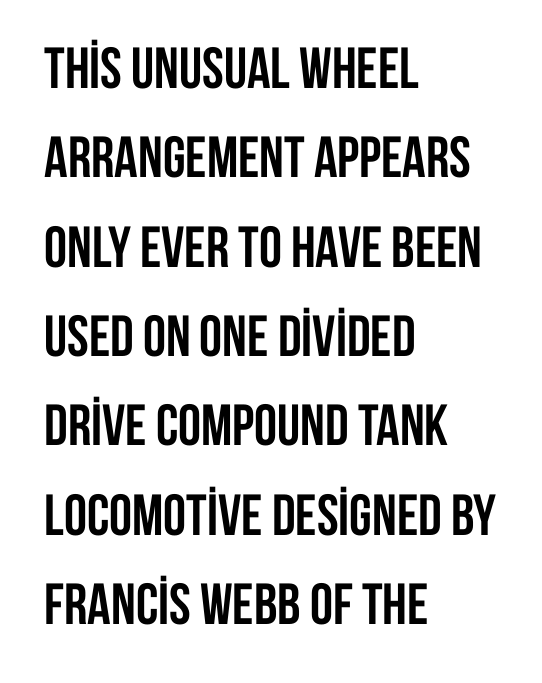
Q: Is the text bold? A: Yes.
Q: Is the text italic (slanted)? A: No, it is upright.
Q: Is the typeface a serif or a sans-serif typeface? A: Sans-serif.
Q: Is the text underlined? A: No.
Q: How is the paragraph aligned? A: Left-aligned.
Q: Is the spacing between letters normal or unusually wide? A: Normal.
Q: Is the spacing between lines tight, normal or loose? A: Normal.
Q: Width (condensed, normal, or wide)? A: Condensed.
Q: Stroke contrast? A: Low.
Q: x-height? A: Large.
Q: Monospaced? A: No.
